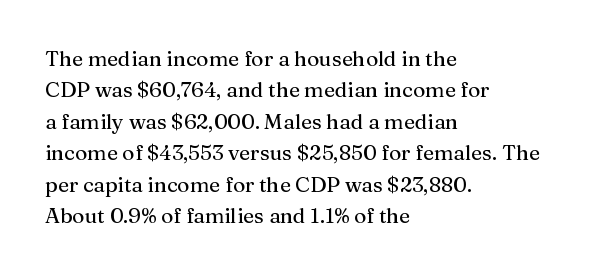
The image shows 21 px text type, upright; set left-aligned, normal line spacing (1.5x), normal letter spacing, not underlined.
